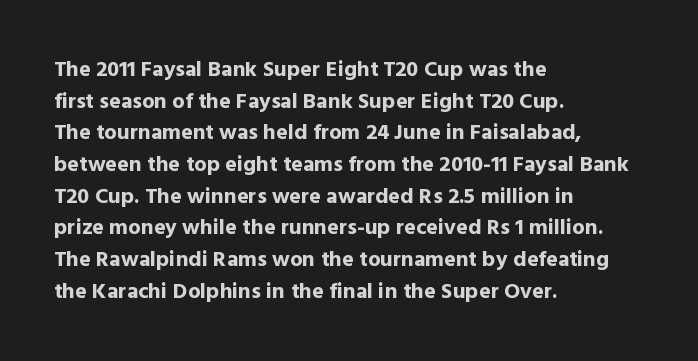
{"italic": "no", "bold": "yes", "underline": "no", "align": "left", "line_spacing": "normal", "line_spacing_ratio": 1.44, "letter_spacing": "normal", "letter_spacing_em": 0.0, "glyph_px": 22}
